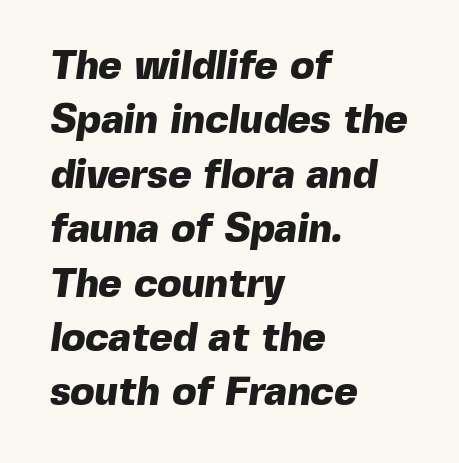
A bare baseline throughout the passage. Nope, no serifs anywhere on these letters. Think of a printed novel: that variable character pitch is what you see here. Plenty of ink on the page — the face is bold. Look at the tracking — it's just the regular setting, nothing added.
